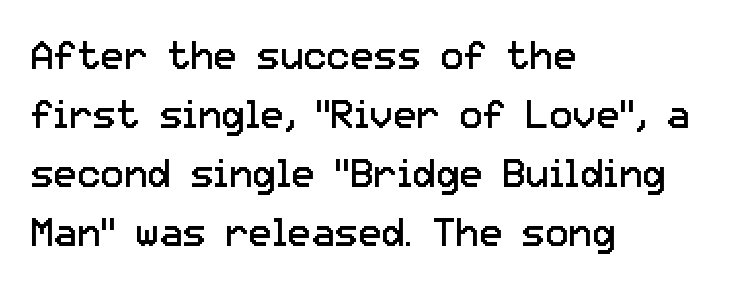
{"serif": "no", "italic": "no", "bold": "no", "weight": "regular", "width": "normal", "stroke_contrast": "low", "x_height": "medium", "monospaced": "no", "underline": "no", "align": "left", "line_spacing": "normal", "line_spacing_ratio": 1.51, "letter_spacing": "normal", "letter_spacing_em": 0.0, "glyph_px": 39}
